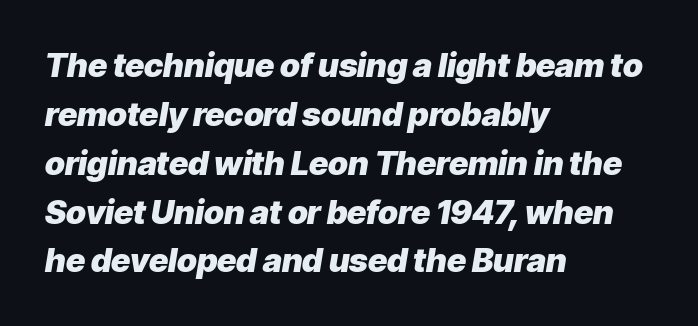
The image shows 33 px heavy type, italic (leaning right); set left-aligned, normal line spacing (1.48x), normal letter spacing, not underlined; low stroke contrast and a medium x-height.
